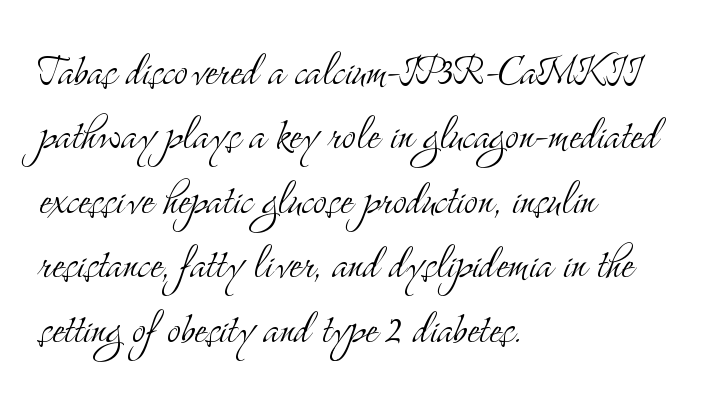
Q: Is the text bold? A: No.
Q: Is the text italic (slanted)? A: Yes.
Q: Is the typeface a serif or a sans-serif typeface? A: Serif.
Q: Is the text underlined? A: No.
Q: How is the paragraph aligned? A: Left-aligned.
Q: Is the spacing between letters normal or unusually wide? A: Normal.
Q: Width (condensed, normal, or wide)? A: Condensed.
Q: Stroke contrast? A: Medium.
Q: x-height? A: Small.
Q: Monospaced? A: No.
